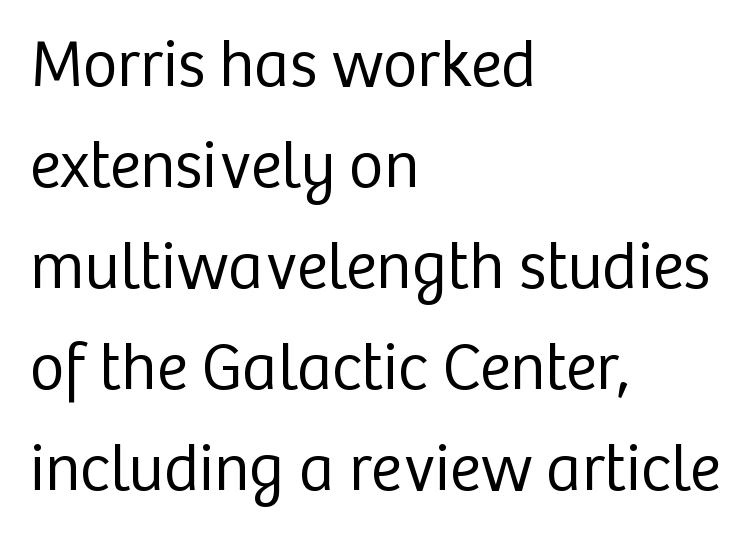
Q: Is the text bold? A: No.
Q: Is the text italic (slanted)? A: No, it is upright.
Q: Is the typeface a serif or a sans-serif typeface? A: Sans-serif.
Q: Is the text underlined? A: No.
Q: How is the paragraph aligned? A: Left-aligned.
Q: Is the spacing between letters normal or unusually wide? A: Normal.
Q: Is the spacing between lines tight, normal or loose? A: Normal.
Q: Width (condensed, normal, or wide)? A: Normal.
Q: Stroke contrast? A: Low.
Q: x-height? A: Medium.
Q: Monospaced? A: No.
